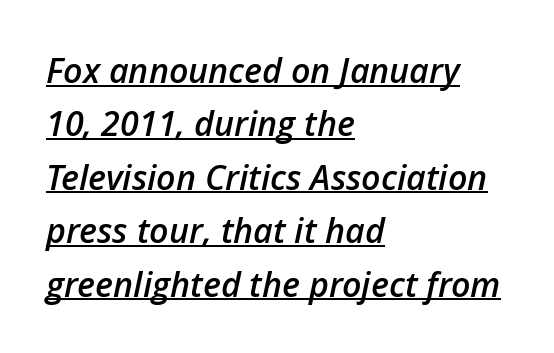
The image shows 34 px semibold type, italic (leaning right); set left-aligned, normal line spacing (1.57x), normal letter spacing, underlined; low stroke contrast and a medium x-height.
